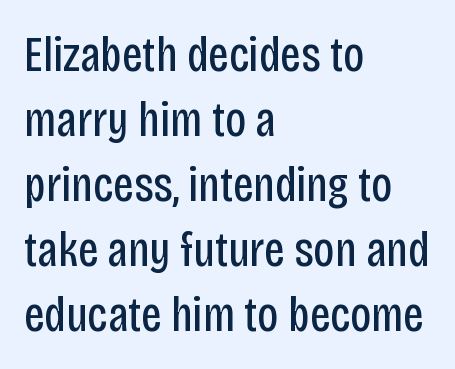
Q: Is the text bold? A: No.
Q: Is the text italic (slanted)? A: No, it is upright.
Q: Is the typeface a serif or a sans-serif typeface? A: Sans-serif.
Q: Is the text underlined? A: No.
Q: How is the paragraph aligned? A: Left-aligned.
Q: Is the spacing between letters normal or unusually wide? A: Normal.
Q: Is the spacing between lines tight, normal or loose? A: Normal.
Q: Width (condensed, normal, or wide)? A: Condensed.
Q: Stroke contrast? A: Low.
Q: x-height? A: Large.
Q: Monospaced? A: No.
